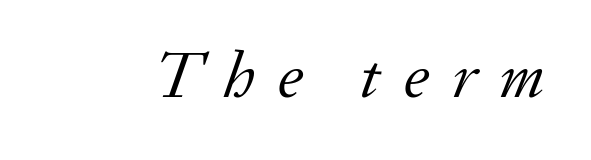
Summary of weight: not heavy and not bold. An italicized treatment has been applied to the whole sample. The designer went with a serif here, giving each stem small feet. Looks like regular typesetting: each glyph gets only the width it needs. Students, note that the glyphs here are deliberately spaced far apart. The specimen omits any rule beneath the text block's lines.
